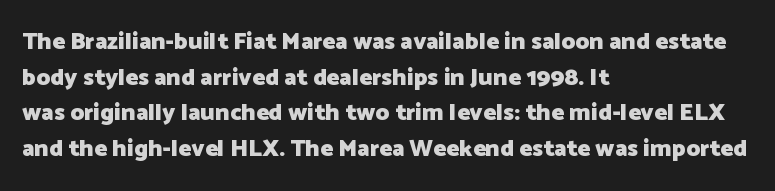
Q: Is the text bold? A: Yes.
Q: Is the text italic (slanted)? A: No, it is upright.
Q: Is the text underlined? A: No.
Q: How is the paragraph aligned? A: Left-aligned.
Q: Is the spacing between letters normal or unusually wide? A: Normal.
Q: Is the spacing between lines tight, normal or loose? A: Normal.
